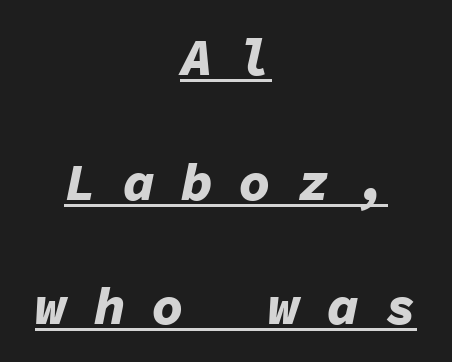
Here the designer chose a console-style face with uniform glyph widths. Quick note: interline space is abundant. Does a line run under the words? Yes, clearly. Does extra space separate the letters? Yes, quite a lot of it. Style check: oblique. These words are printed bold, with thick strokes throughout.
